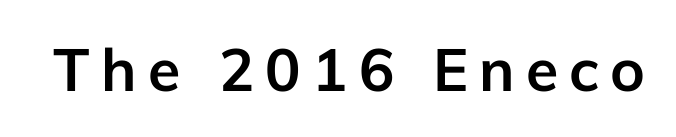
The image shows 59 px semibold sans-serif type, upright; set not underlined; low stroke contrast and a medium x-height.
